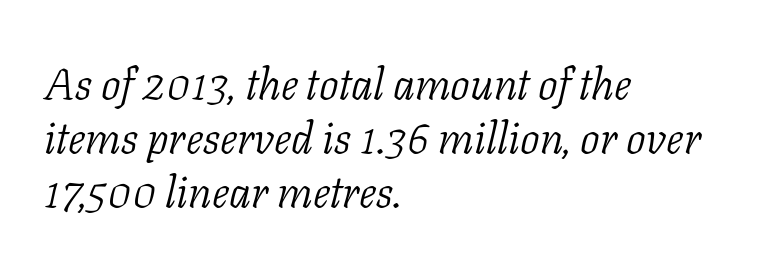
{"serif": "yes", "italic": "yes", "lean": "right", "slant_degrees": 11, "bold": "no", "weight": "light", "width": "normal", "stroke_contrast": "low", "x_height": "medium", "monospaced": "no", "underline": "no", "align": "left", "line_spacing_ratio": 1.23, "letter_spacing": "normal", "letter_spacing_em": 0.0, "glyph_px": 44}
